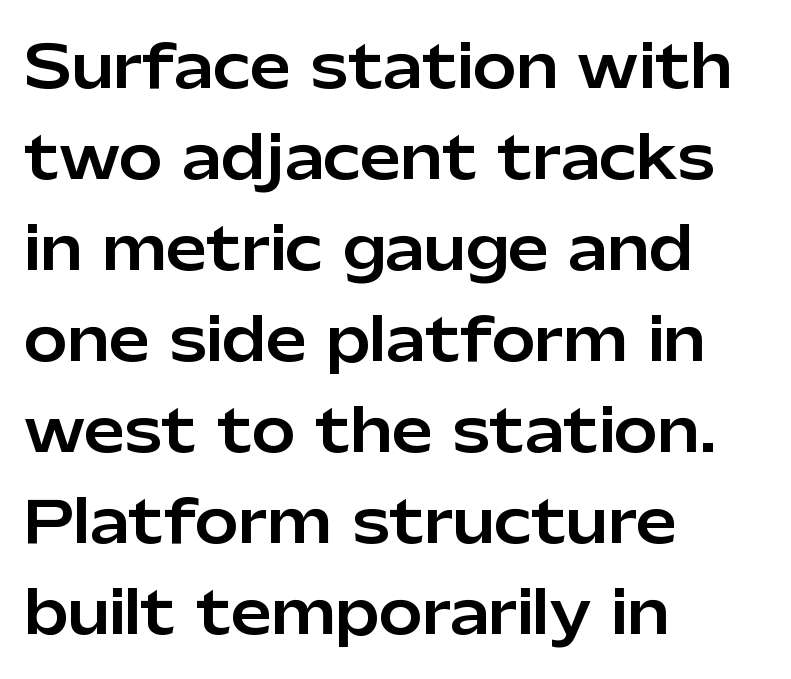
Every row of glyphs begins at an identical x-position on the left. Nope, not italic — everything's standing straight. A typesetter would call this proportional, since set widths differ per character. A sans-serif font was chosen for this passage. Bare-footed words on every line.
